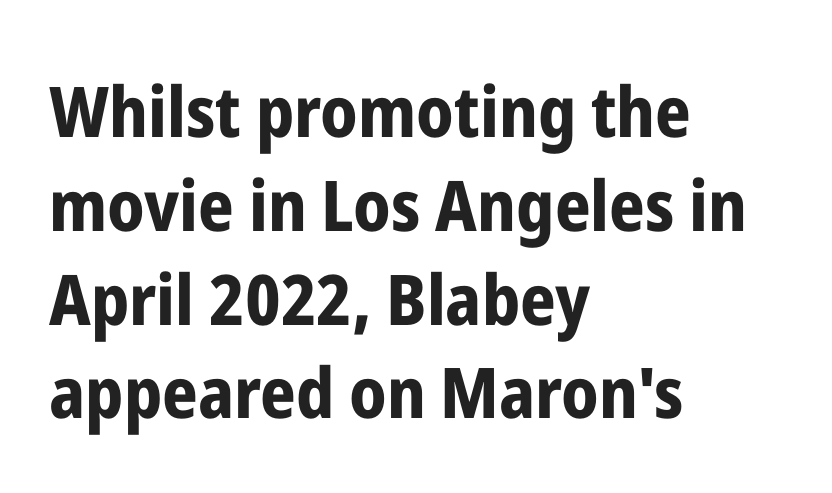
The image shows 70 px bold, condensed sans-serif type, upright; set left-aligned, normal line spacing (1.34x), normal letter spacing, not underlined; low stroke contrast and a medium x-height.
